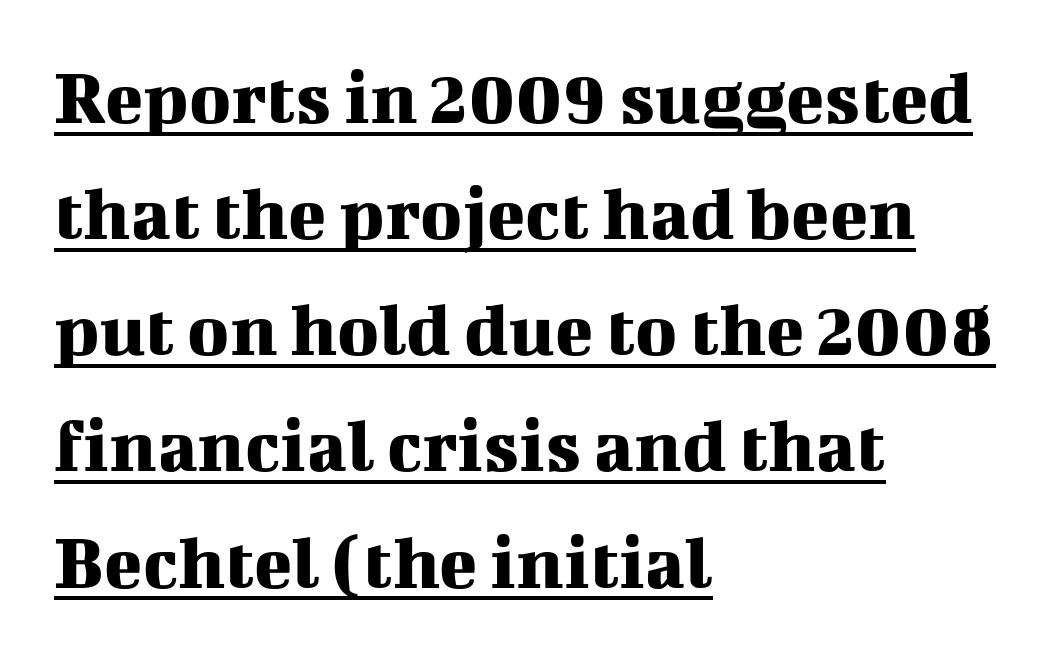
{"serif": "yes", "italic": "no", "width": "normal", "stroke_contrast": "medium", "x_height": "medium", "monospaced": "no", "underline": "yes", "align": "left", "line_spacing": "normal", "line_spacing_ratio": 1.47, "letter_spacing": "normal", "letter_spacing_em": 0.0, "glyph_px": 79}
